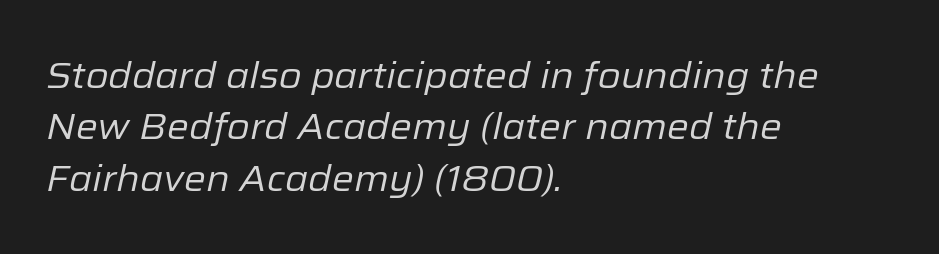
The image shows 37 px regular-weight type, italic (leaning right); set left-aligned, normal line spacing (1.39x), normal letter spacing, not underlined; low stroke contrast and a medium x-height.
